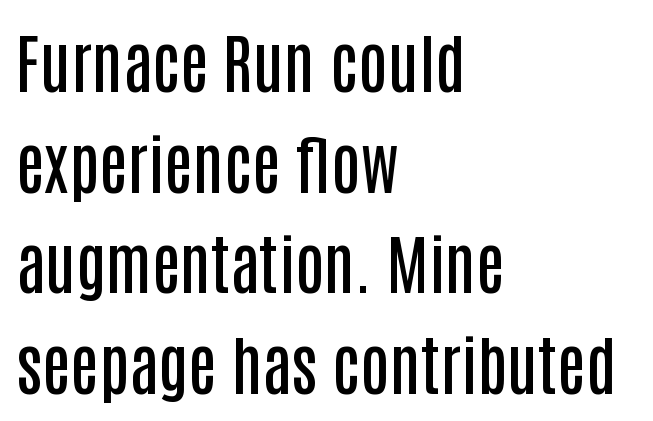
The image shows 65 px semibold, condensed sans-serif type, upright; set left-aligned, normal line spacing (1.55x), normal letter spacing, not underlined; low stroke contrast and a large x-height.
